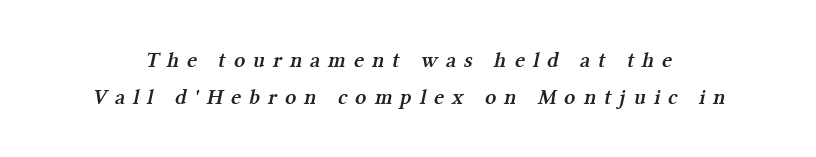
The image shows 22 px text type; set normal line spacing (1.67x), unusually wide letter spacing (+0.36 em), not underlined.
